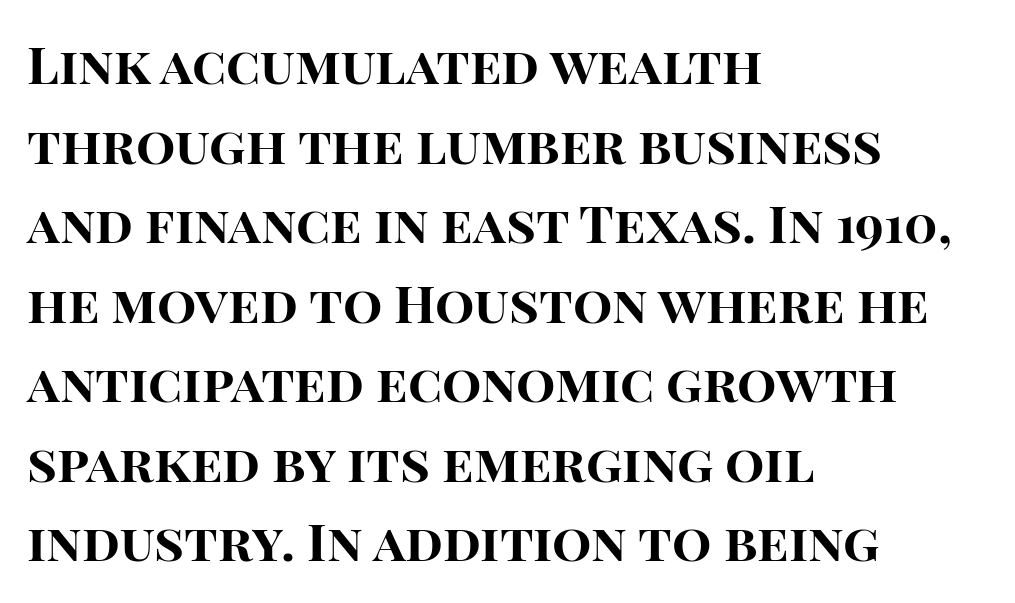
Heft: maximum for text — a bold. Has an underline been added? It has not. The rag falls on the right side of this text block. Think of a printed novel: that variable character pitch is what you see here. Does extra space separate the letters? No, they use regular spacing. Upright lettering throughout.
